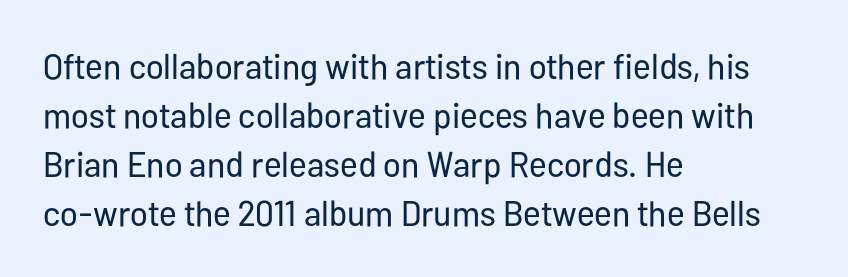
Q: Is the text bold? A: No.
Q: Is the text italic (slanted)? A: No, it is upright.
Q: Is the typeface a serif or a sans-serif typeface? A: Sans-serif.
Q: Is the text underlined? A: No.
Q: How is the paragraph aligned? A: Left-aligned.
Q: Is the spacing between letters normal or unusually wide? A: Normal.
Q: Is the spacing between lines tight, normal or loose? A: Normal.
Q: Width (condensed, normal, or wide)? A: Condensed.
Q: Stroke contrast? A: Low.
Q: x-height? A: Medium.
Q: Monospaced? A: No.
